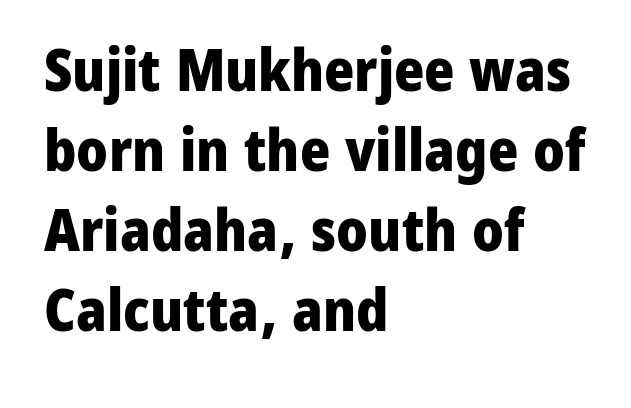
{"serif": "no", "italic": "no", "bold": "yes", "weight": "heavy", "width": "normal", "stroke_contrast": "low", "x_height": "medium", "monospaced": "no", "underline": "no", "align": "left", "line_spacing": "normal", "line_spacing_ratio": 1.38, "letter_spacing": "normal", "letter_spacing_em": 0.0, "glyph_px": 58}
